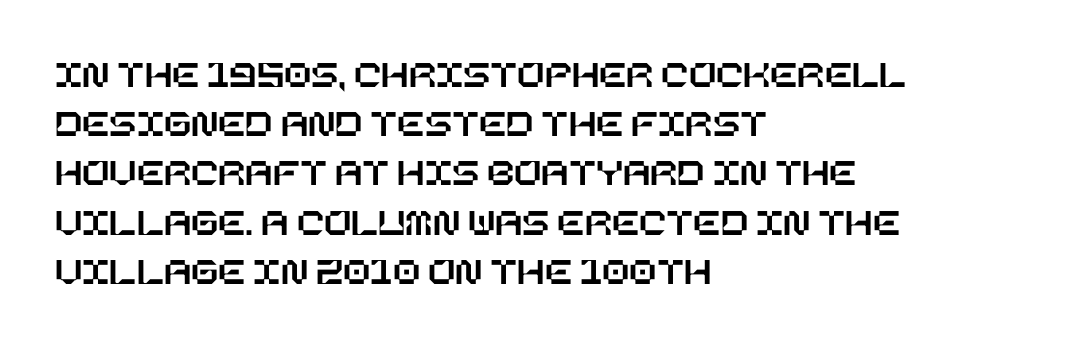
Q: Is the text italic (slanted)? A: No, it is upright.
Q: Is the text underlined? A: No.
Q: How is the paragraph aligned? A: Left-aligned.
Q: Is the spacing between letters normal or unusually wide? A: Normal.
Q: Width (condensed, normal, or wide)? A: Normal.
Q: Stroke contrast? A: Low.
Q: x-height? A: Large.
